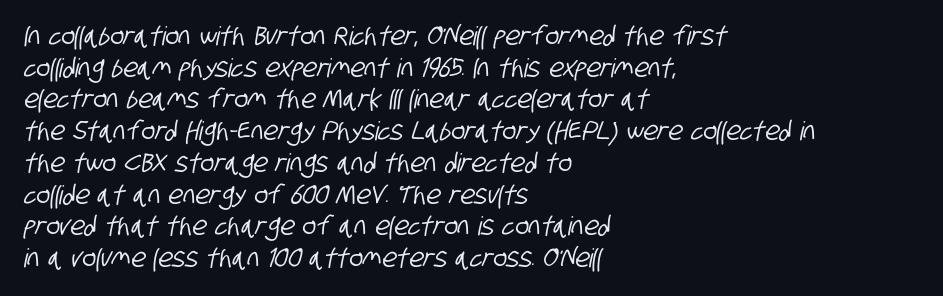
The image shows 26 px text type; set left-aligned, line spacing 1.22x, normal letter spacing, not underlined.
